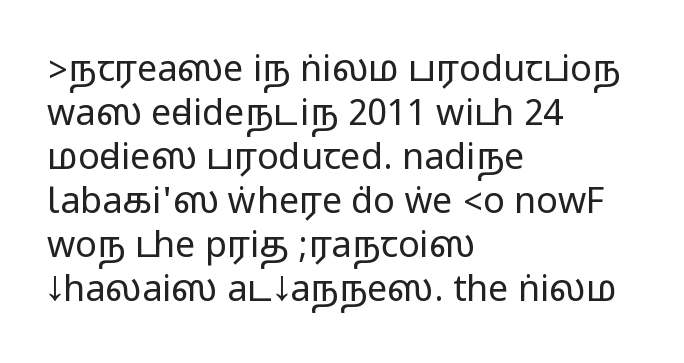
Looks like regular typesetting: each glyph gets only the width it needs. The typeface chosen for these lines omits serifs. Descenders hang freely into open space. Letter spacing: default.
